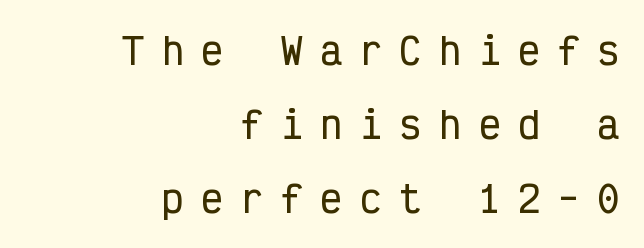
{"serif": "no", "italic": "no", "width": "condensed", "stroke_contrast": "low", "x_height": "medium", "monospaced": "yes", "underline": "no", "align": "right", "line_spacing": "loose", "line_spacing_ratio": 2.06, "letter_spacing": "wide", "letter_spacing_em": 0.5, "glyph_px": 36}
